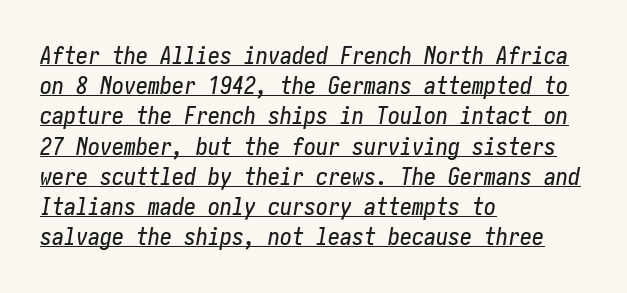
{"italic": "yes", "lean": "right", "slant_degrees": 10, "underline": "yes", "align": "left", "line_spacing": "normal", "line_spacing_ratio": 1.26, "letter_spacing": "normal", "letter_spacing_em": 0.0, "glyph_px": 24}
